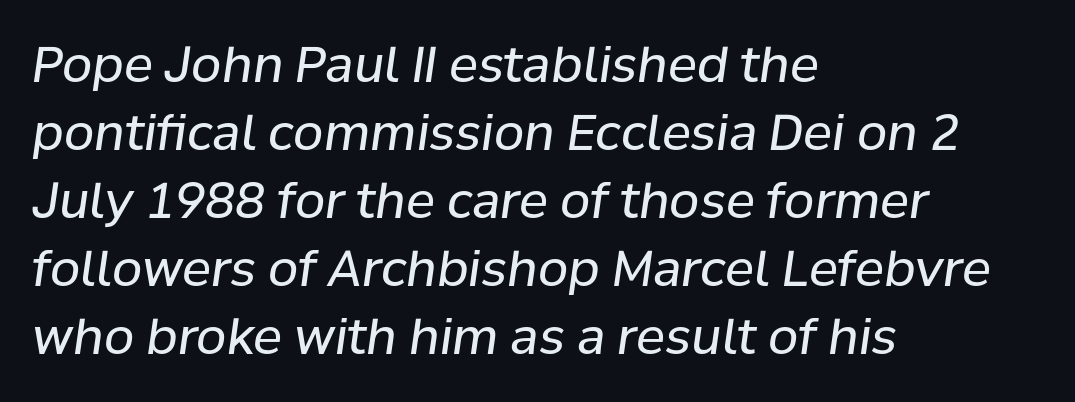
The image shows 49 px regular-weight type, italic (leaning right); set left-aligned, normal line spacing (1.39x), normal letter spacing, not underlined; low stroke contrast and a medium x-height.
